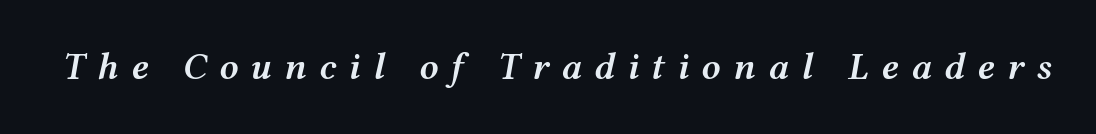
Q: Is the text bold? A: Semi-bold.
Q: Is the text italic (slanted)? A: Yes, it leans right by about 12 degrees.
Q: Is the text underlined? A: No.
Q: Is the spacing between letters normal or unusually wide? A: Unusually wide.
Q: Width (condensed, normal, or wide)? A: Wide.
Q: Stroke contrast? A: Medium.
Q: x-height? A: Medium.
Q: Monospaced? A: No.
